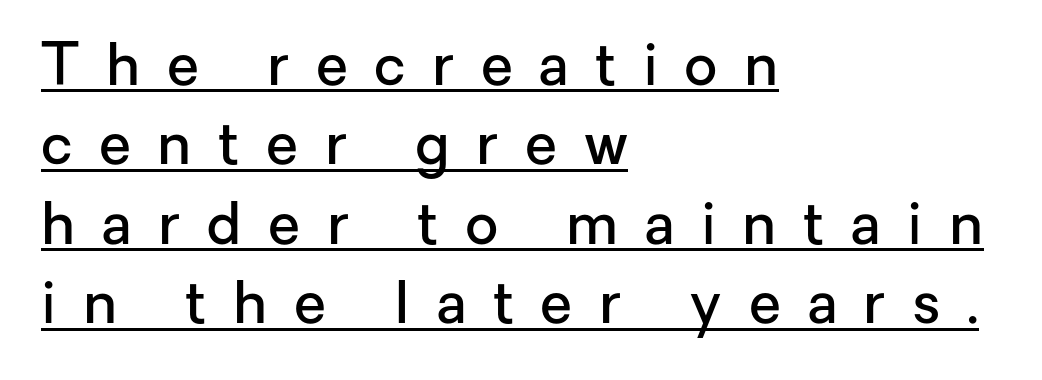
{"serif": "no", "italic": "no", "bold": "semi", "weight": "semibold", "width": "normal", "stroke_contrast": "low", "x_height": "medium", "monospaced": "no", "underline": "yes", "align": "left", "line_spacing": "normal", "line_spacing_ratio": 1.37, "letter_spacing": "wide", "letter_spacing_em": 0.46, "glyph_px": 58}
